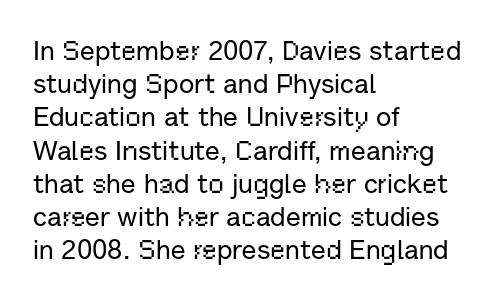
The image shows 27 px text type, upright; set left-aligned, line spacing 1.23x, normal letter spacing, not underlined.
